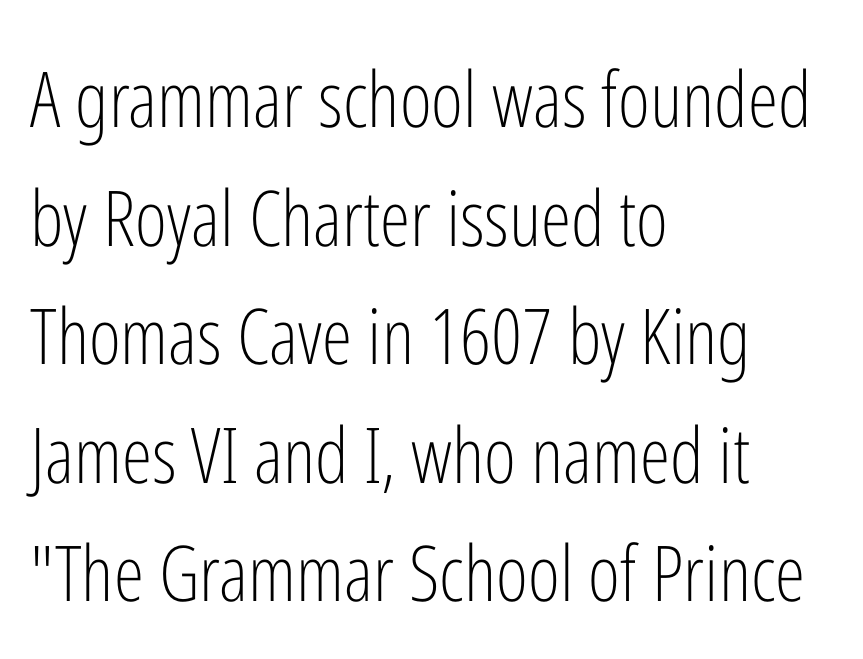
Q: Is the text bold? A: No.
Q: Is the text italic (slanted)? A: No, it is upright.
Q: Is the typeface a serif or a sans-serif typeface? A: Sans-serif.
Q: Is the text underlined? A: No.
Q: How is the paragraph aligned? A: Left-aligned.
Q: Is the spacing between letters normal or unusually wide? A: Normal.
Q: Is the spacing between lines tight, normal or loose? A: Normal.
Q: Width (condensed, normal, or wide)? A: Condensed.
Q: Stroke contrast? A: Low.
Q: x-height? A: Medium.
Q: Monospaced? A: No.
